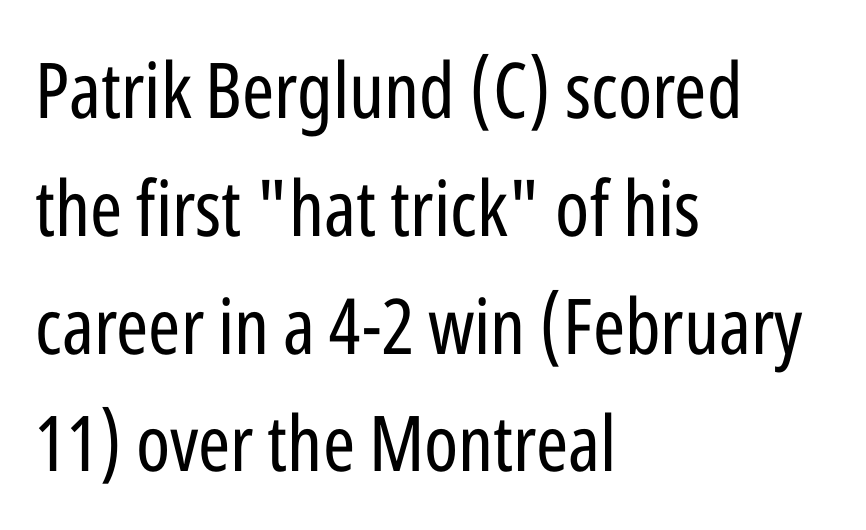
The image shows 77 px regular-weight, condensed sans-serif type, upright; set left-aligned, normal line spacing (1.53x), normal letter spacing, not underlined; low stroke contrast and a medium x-height.
